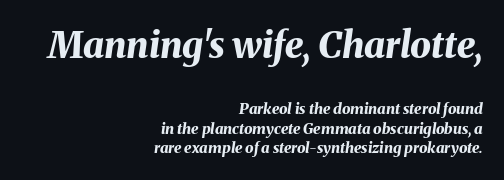
The face used here has the dense, thick strokes of a bold. Emphasis-style slanted type is in use. Evenly set lines give the paragraph a standard silhouette. The rendering uses natural spacing where letterforms have individual widths. The lines in this sample share a right terminus and differ only in where they begin.
